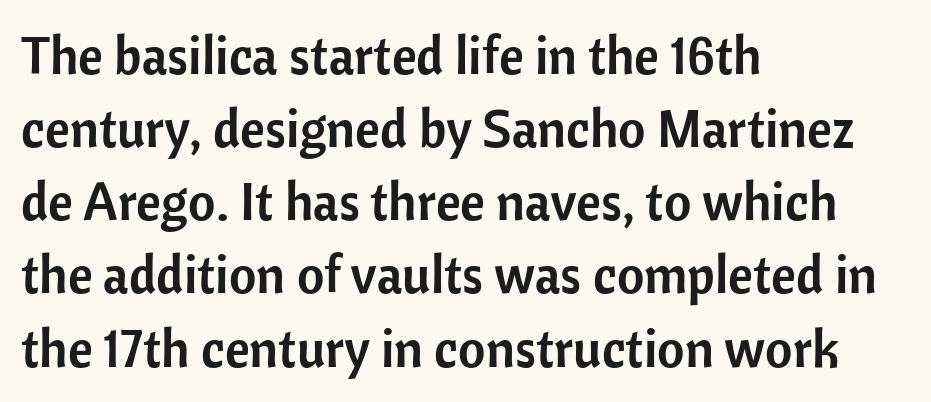
Default kerning and tracking; the words read as compact shapes. Horizontal bands of white between lines are of average thickness. Letterform terminals end flat and unadorned throughout the passage. Descenders are the only things crossing below the line.
